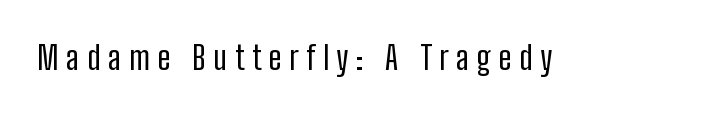
{"serif": "no", "italic": "no", "bold": "no", "weight": "regular", "width": "condensed", "stroke_contrast": "low", "x_height": "medium", "monospaced": "no", "underline": "no", "letter_spacing": "wide", "letter_spacing_em": 0.23, "glyph_px": 33}
